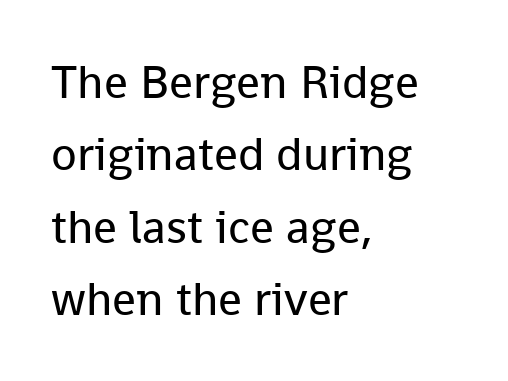
The image shows 47 px regular-weight sans-serif type, upright; set left-aligned, normal line spacing (1.54x), normal letter spacing, not underlined; low stroke contrast and a medium x-height.
